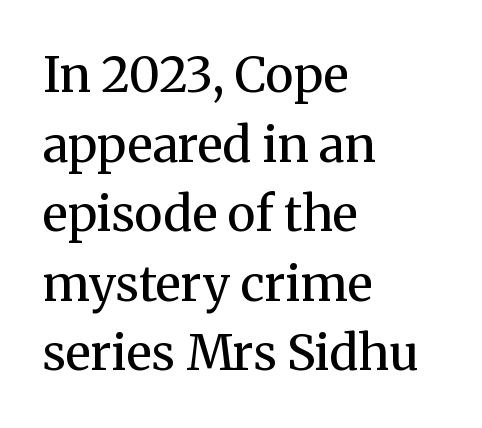
The image shows 49 px regular-weight serif type, upright; set left-aligned, normal line spacing (1.42x), normal letter spacing, not underlined; medium stroke contrast and a medium x-height.
